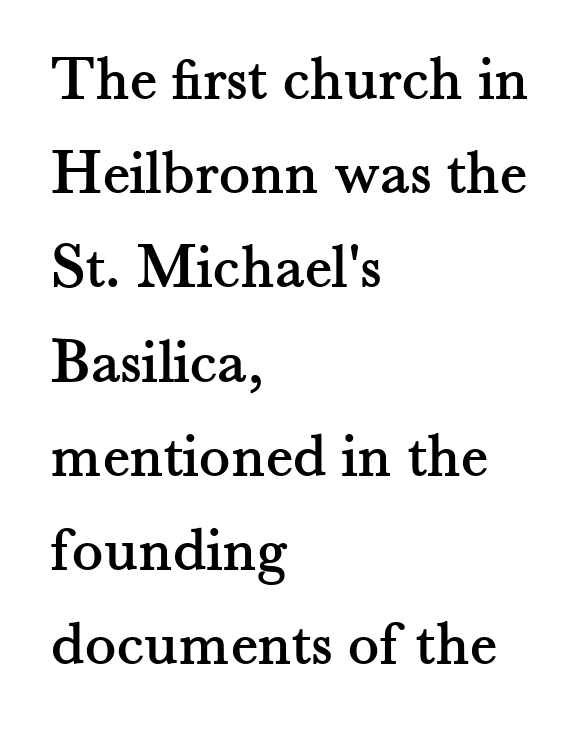
Q: Is the text italic (slanted)? A: No, it is upright.
Q: Is the typeface a serif or a sans-serif typeface? A: Serif.
Q: Is the text underlined? A: No.
Q: How is the paragraph aligned? A: Left-aligned.
Q: Is the spacing between letters normal or unusually wide? A: Normal.
Q: Is the spacing between lines tight, normal or loose? A: Normal.
Q: Width (condensed, normal, or wide)? A: Normal.
Q: Stroke contrast? A: Medium.
Q: x-height? A: Small.
Q: Monospaced? A: No.
